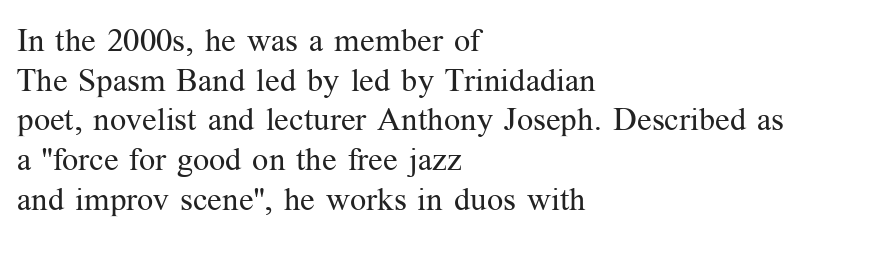
The image shows 32 px regular-weight serif type, upright; set left-aligned, line spacing 1.24x, normal letter spacing, not underlined; medium stroke contrast and a medium x-height.
